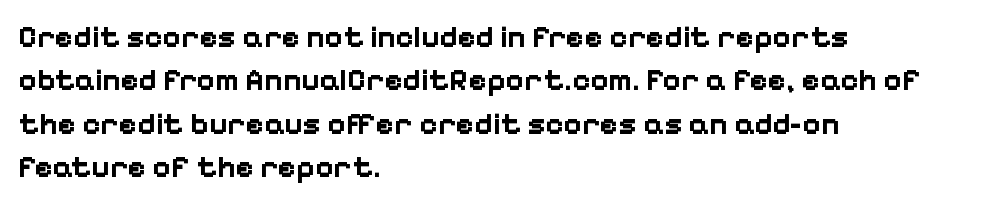
Underlining? Definitely not there. Short and long lines alike share a common starting point at left. Compared with typical paragraphs, the rows here are spaced about the same. This rendering leaves character spacing at its baseline value. Italic: no, the glyphs are upright roman.
